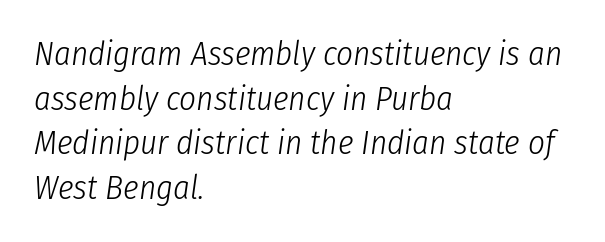
Characters follow at the spacing the type designer built in. Letters have the restrained weight of plain body copy at most. The letters advance in unequal steps, a hallmark of proportional type. Reading down the column, the eye jumps a familiar distance to each next line. Every character sits at an angle, as italics do. Reading down the block, your eye returns to a fixed left position each line.
